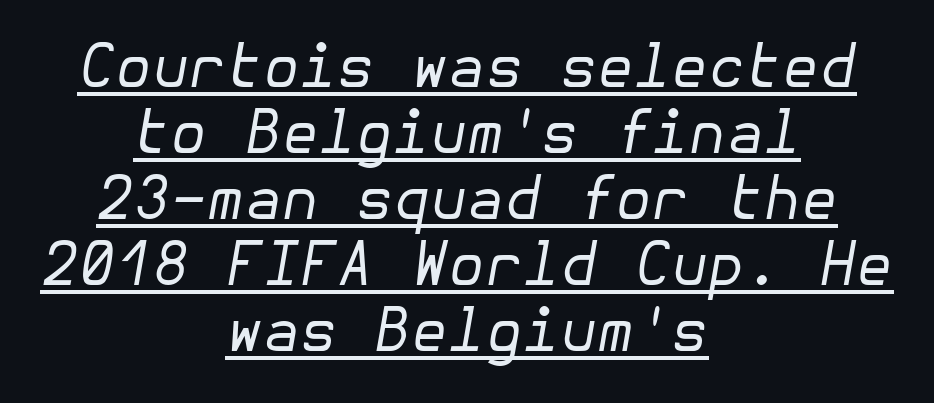
Q: Is the text bold? A: No.
Q: Is the text italic (slanted)? A: Yes, it leans right by about 10 degrees.
Q: Is the text underlined? A: Yes.
Q: How is the paragraph aligned? A: Centered.
Q: Is the spacing between letters normal or unusually wide? A: Normal.
Q: Is the spacing between lines tight, normal or loose? A: Tight.
Q: Width (condensed, normal, or wide)? A: Normal.
Q: Stroke contrast? A: Low.
Q: x-height? A: Medium.
